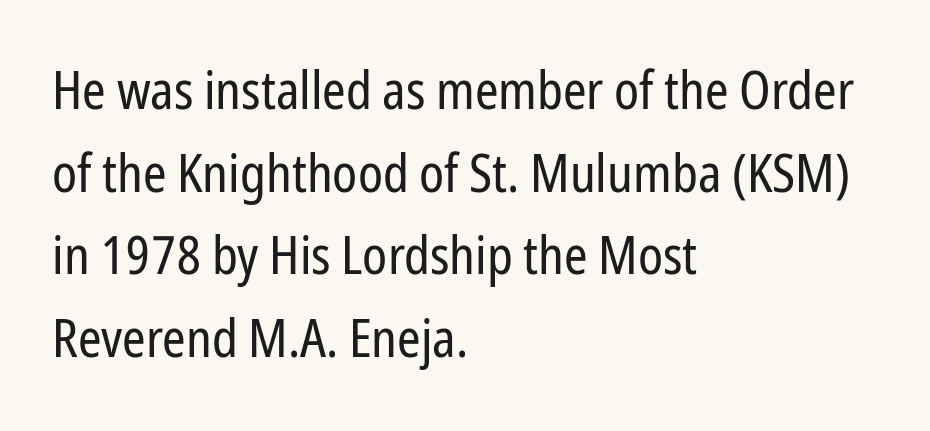
The image shows 53 px regular-weight, condensed sans-serif type, upright; set left-aligned, normal line spacing (1.56x), normal letter spacing, not underlined; low stroke contrast and a medium x-height.
